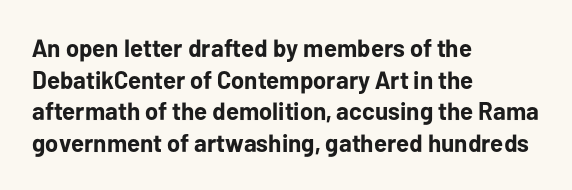
The image shows 25 px bold type, upright; set left-aligned, normal line spacing (1.27x), normal letter spacing, not underlined.
